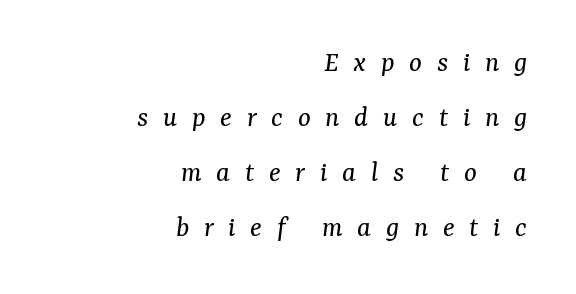
This is not heavy type; no bold has been used. The font family rendered here belongs to the serif group. Right-aligned paragraph, ragged on the left. Emphasis-style slanted type is in use. Loose tracking; the words dissolve into strings of separated letters.
